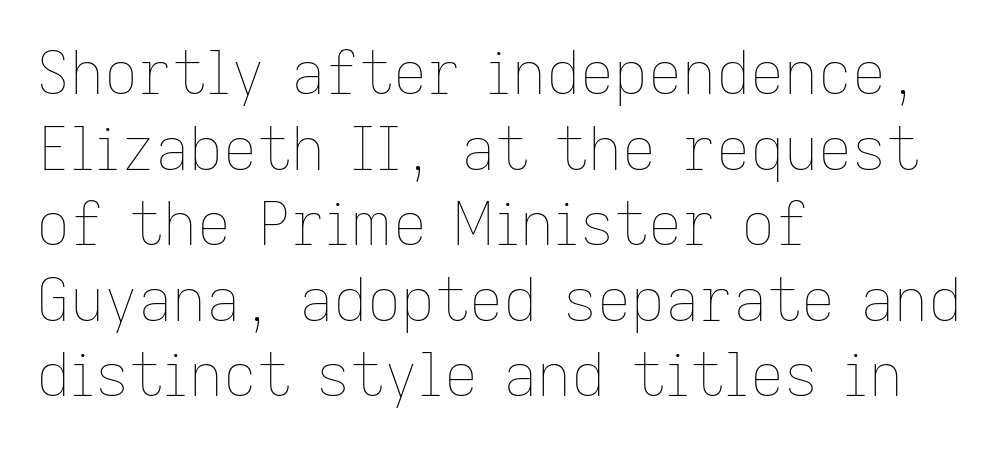
Looks like regular typesetting: each glyph gets only the width it needs. One glance says typical: line gaps are just what's usual. The space beneath each line is pristine and unruled. A quiet, ordinary-to-light weight characterises the typeface. Does extra space separate the letters? No, they use regular spacing. Notice how the passage keeps a crisp vertical edge on the left only.
